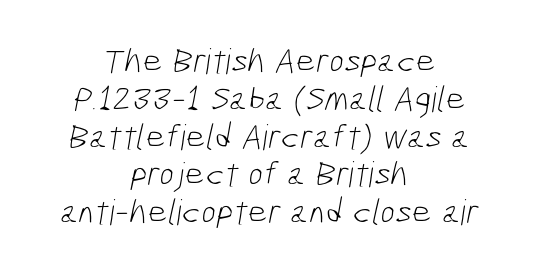
Q: Is the text bold? A: No.
Q: Is the typeface a serif or a sans-serif typeface? A: Sans-serif.
Q: Is the text underlined? A: No.
Q: How is the paragraph aligned? A: Centered.
Q: Is the spacing between letters normal or unusually wide? A: Normal.
Q: Is the spacing between lines tight, normal or loose? A: Tight.
Q: Width (condensed, normal, or wide)? A: Condensed.
Q: Stroke contrast? A: Low.
Q: x-height? A: Medium.
Q: Monospaced? A: No.
